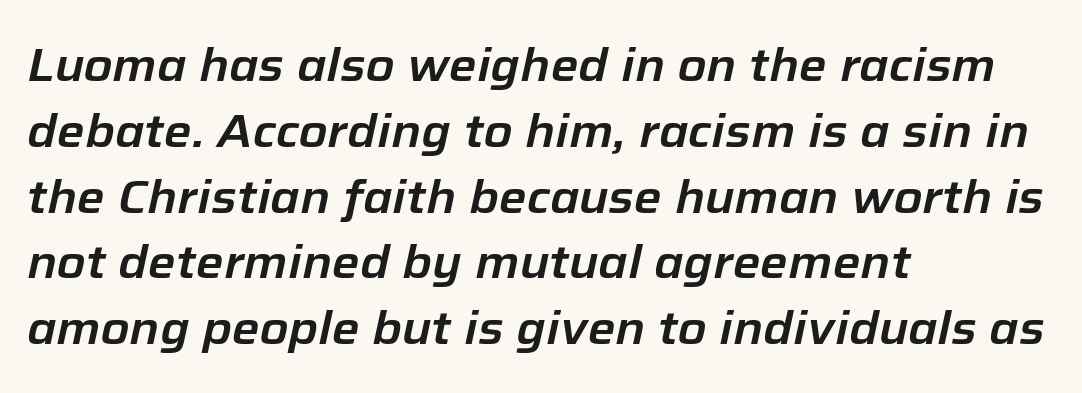
Spacing verdict: proportional, widths tailored to each character. Underlining? Definitely not there. A normal amount of white space separates one row of letters from the next. All the whitespace from short lines collects on the right. Slanted lettering throughout.
